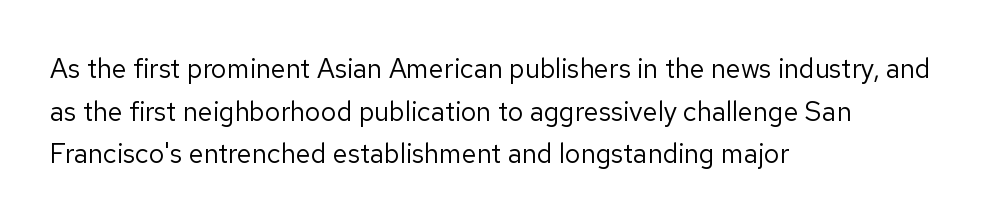
{"italic": "no", "bold": "no", "underline": "no", "align": "left", "line_spacing": "normal", "line_spacing_ratio": 1.58, "letter_spacing": "normal", "letter_spacing_em": 0.0, "glyph_px": 27}
